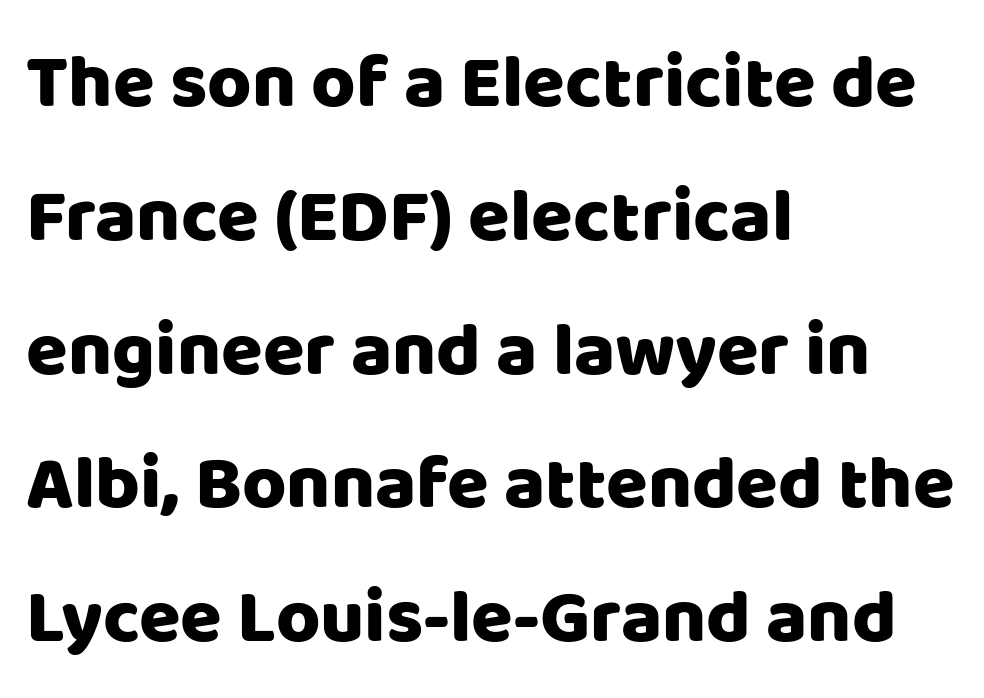
{"serif": "no", "italic": "no", "width": "normal", "stroke_contrast": "low", "x_height": "large", "monospaced": "no", "underline": "no", "align": "left", "line_spacing_ratio": 1.76, "letter_spacing": "normal", "letter_spacing_em": 0.0, "glyph_px": 76}
